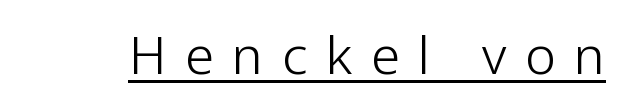
Q: Is the text bold? A: No.
Q: Is the text italic (slanted)? A: No, it is upright.
Q: Is the typeface a serif or a sans-serif typeface? A: Sans-serif.
Q: Is the text underlined? A: Yes.
Q: Is the spacing between letters normal or unusually wide? A: Unusually wide.
Q: Width (condensed, normal, or wide)? A: Normal.
Q: Stroke contrast? A: Low.
Q: x-height? A: Medium.
Q: Monospaced? A: No.
